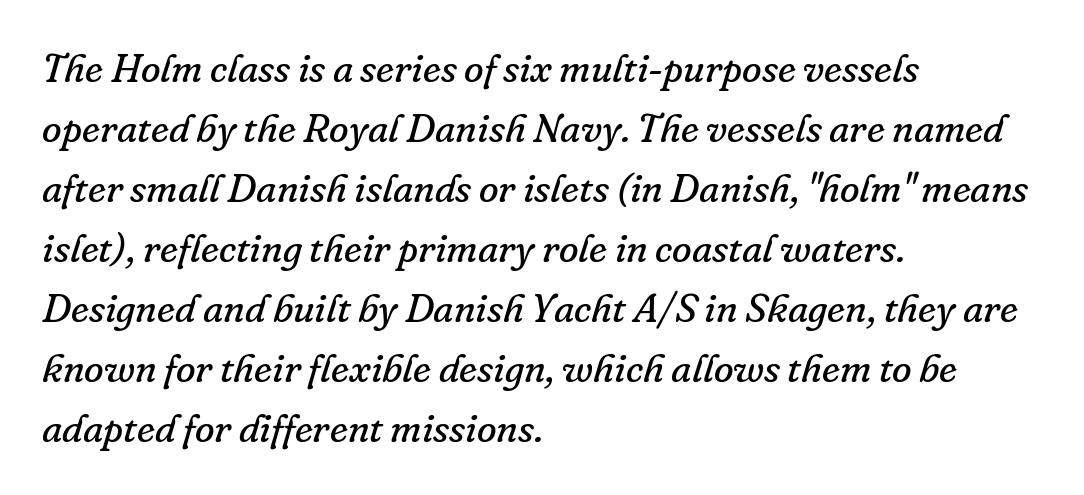
The letters carry serifs — small finishing strokes at the ends of their stems. Descender tails drop into unmarked territory. Is the stroke heavy? The answer is a plain regular-or-lighter. Notice how the stems are inclined rather than vertical — that's the hallmark of italics.
